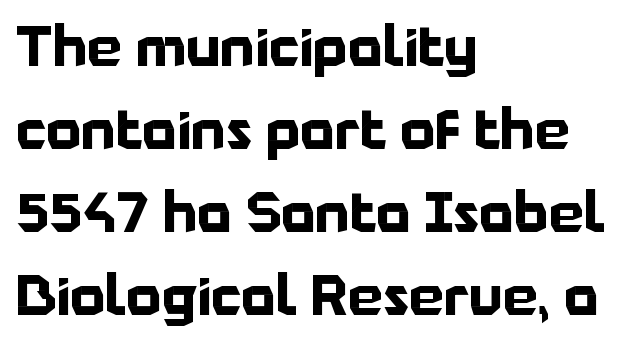
{"serif": "no", "italic": "no", "bold": "yes", "weight": "bold", "width": "normal", "stroke_contrast": "low", "x_height": "medium", "monospaced": "no", "underline": "no", "align": "left", "line_spacing": "normal", "line_spacing_ratio": 1.51, "letter_spacing": "normal", "letter_spacing_em": 0.0, "glyph_px": 55}
